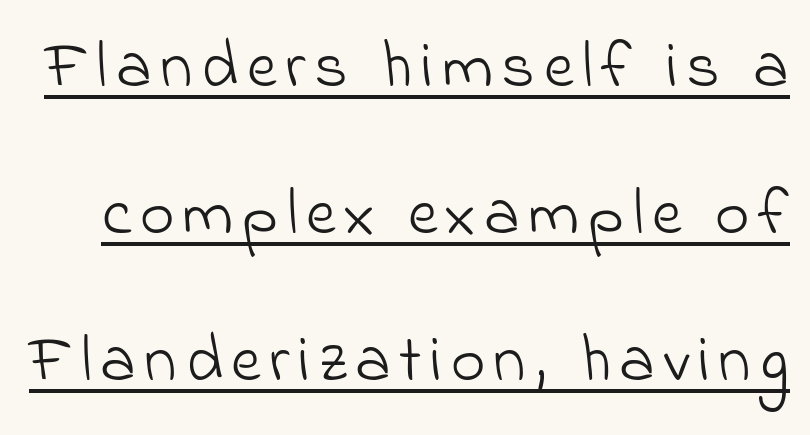
The image shows 66 px light sans-serif type; set loose line spacing (2.23x), underlined; low stroke contrast and a small x-height.
